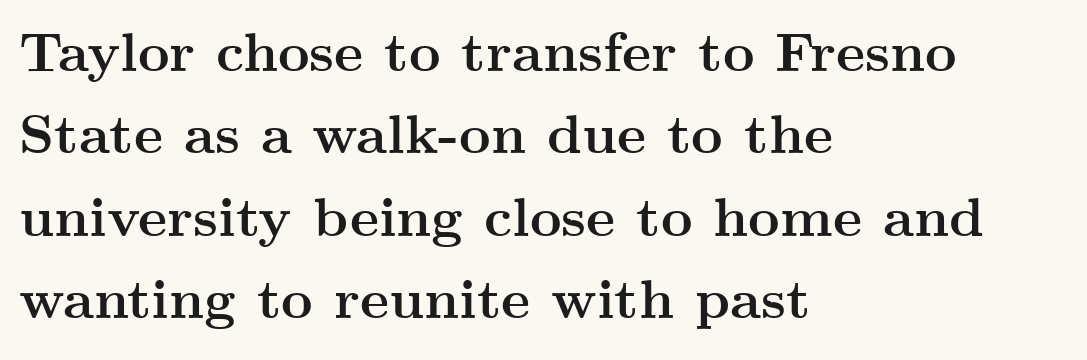
Think of a printed novel: that variable character pitch is what you see here. Look at the bottom of the vertical strokes: they flare into serifs here. This is the regular roman posture of the typeface. Quick note: underline off.
